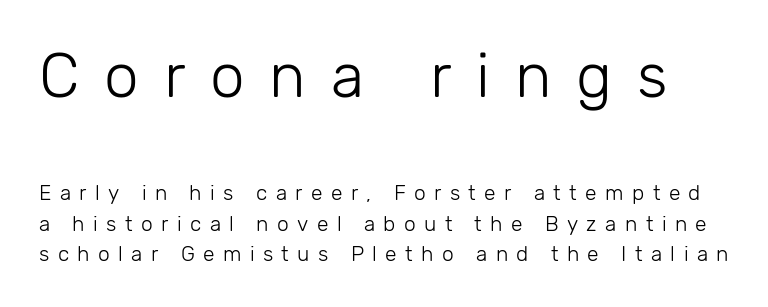
{"serif": "no", "italic": "no", "bold": "no", "weight": "light", "width": "normal", "stroke_contrast": "low", "x_height": "medium", "monospaced": "no", "underline": "no", "line_spacing": "normal", "line_spacing_ratio": 1.47, "letter_spacing": "wide", "letter_spacing_em": 0.4, "larger_block": "first", "size_ratio": 2.95, "glyph_px": 62}
